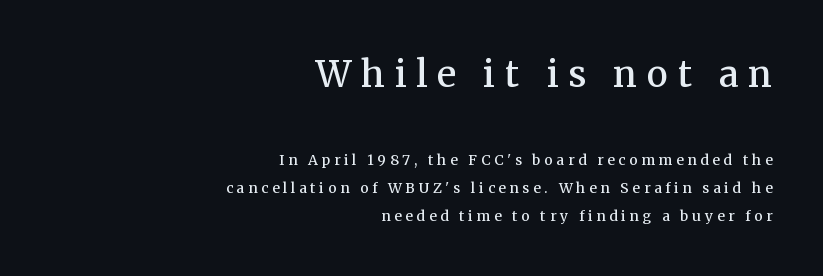
Q: Is the text bold? A: Semi-bold.
Q: Is the text italic (slanted)? A: No, it is upright.
Q: Is the typeface a serif or a sans-serif typeface? A: Serif.
Q: Is the text underlined? A: No.
Q: How is the paragraph aligned? A: Right-aligned.
Q: Is the spacing between letters normal or unusually wide? A: Unusually wide.
Q: Is the spacing between lines tight, normal or loose? A: Loose.
Q: Which block of text is set in a larger size, the first (top) or the second (bottom)? A: The first (top) one.
Q: Width (condensed, normal, or wide)? A: Normal.
Q: Stroke contrast? A: Medium.
Q: x-height? A: Medium.
Q: Monospaced? A: No.
